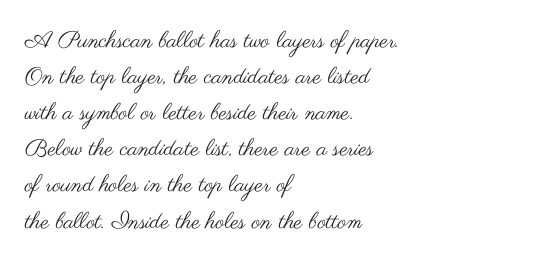
Nothing unusual about the tracking: characters are spaced as the font intends. The typesetter chose a ragged-right arrangement here. In terms of leading, this rendering sits right in the middle.
